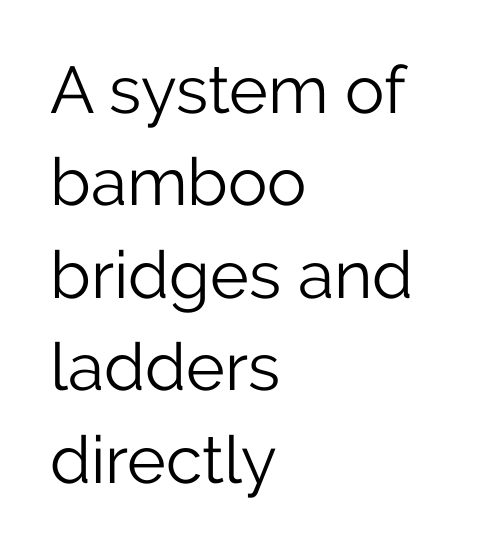
Q: Is the text bold? A: No.
Q: Is the text italic (slanted)? A: No, it is upright.
Q: Is the typeface a serif or a sans-serif typeface? A: Sans-serif.
Q: Is the text underlined? A: No.
Q: How is the paragraph aligned? A: Left-aligned.
Q: Is the spacing between letters normal or unusually wide? A: Normal.
Q: Is the spacing between lines tight, normal or loose? A: Normal.
Q: Width (condensed, normal, or wide)? A: Normal.
Q: Stroke contrast? A: Low.
Q: x-height? A: Medium.
Q: Monospaced? A: No.
